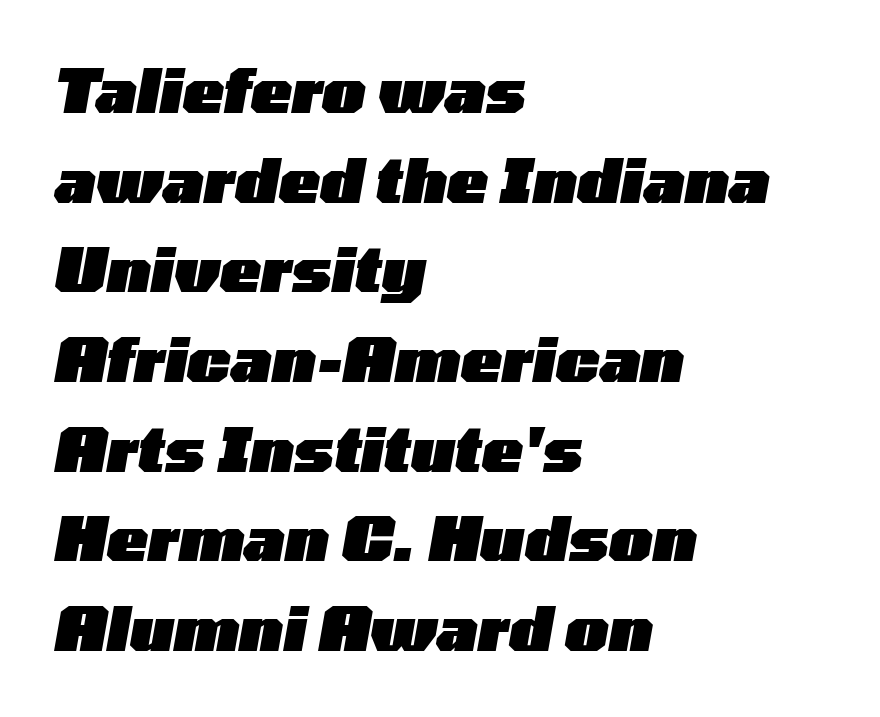
{"italic": "yes", "lean": "right", "slant_degrees": 10, "bold": "yes", "weight": "heavy", "width": "wide", "stroke_contrast": "low", "x_height": "medium", "monospaced": "no", "underline": "no", "align": "left", "line_spacing": "normal", "line_spacing_ratio": 1.47, "letter_spacing": "normal", "letter_spacing_em": 0.0, "glyph_px": 61}
